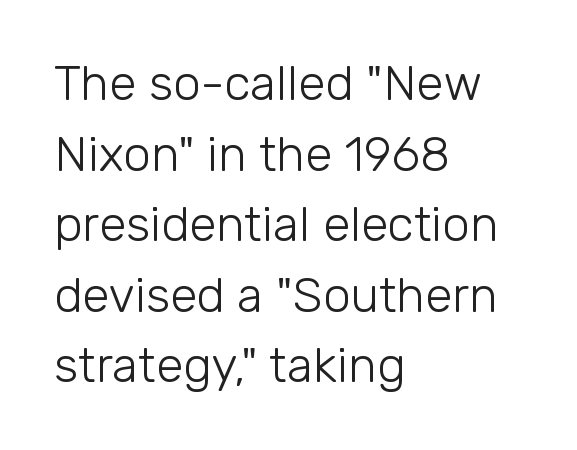
Q: Is the text bold? A: No.
Q: Is the text italic (slanted)? A: No, it is upright.
Q: Is the typeface a serif or a sans-serif typeface? A: Sans-serif.
Q: Is the text underlined? A: No.
Q: How is the paragraph aligned? A: Left-aligned.
Q: Is the spacing between letters normal or unusually wide? A: Normal.
Q: Is the spacing between lines tight, normal or loose? A: Normal.
Q: Width (condensed, normal, or wide)? A: Normal.
Q: Stroke contrast? A: Low.
Q: x-height? A: Medium.
Q: Monospaced? A: No.
